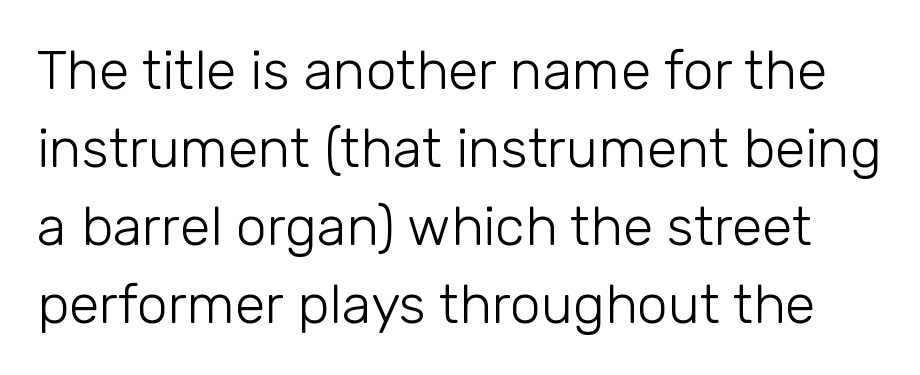
The image shows 55 px light sans-serif type, upright; set normal line spacing (1.42x), normal letter spacing, not underlined; low stroke contrast and a medium x-height.
